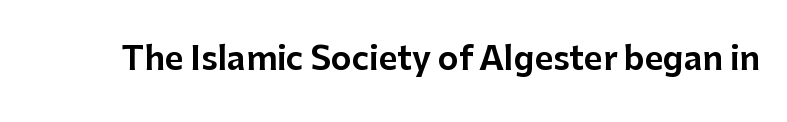
The image shows 32 px sans-serif type, upright; set normal letter spacing, not underlined; low stroke contrast and a medium x-height.
